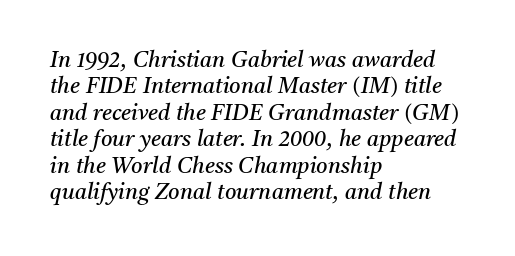
A light-to-regular cut is what we see here. The passage shown is not underscored anywhere. The paragraph has a hard left edge and a soft right edge. Does the lettering tilt? It does — this is italic. How are the letters spaced? Ordinarily, with no added tracking.
